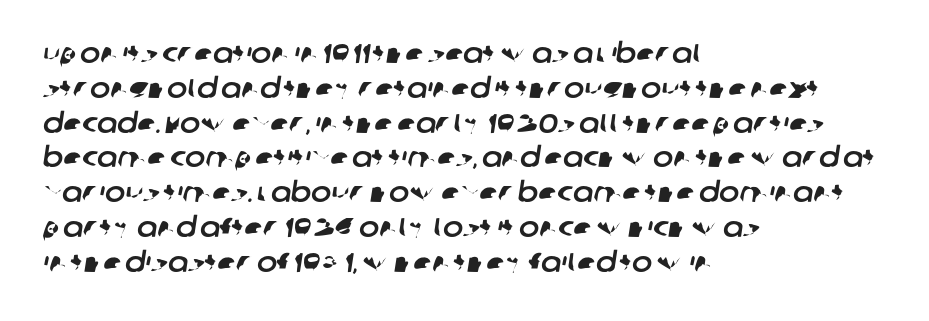
Q: Is the text underlined? A: No.
Q: How is the paragraph aligned? A: Left-aligned.
Q: Is the spacing between letters normal or unusually wide? A: Normal.
Q: Is the spacing between lines tight, normal or loose? A: Normal.
